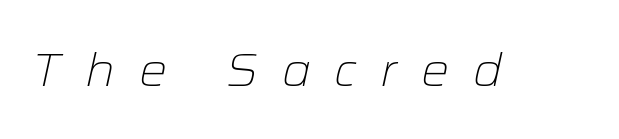
The image shows 47 px light type, italic (leaning right); set unusually wide letter spacing (+0.5 em), not underlined; low stroke contrast and a medium x-height.
